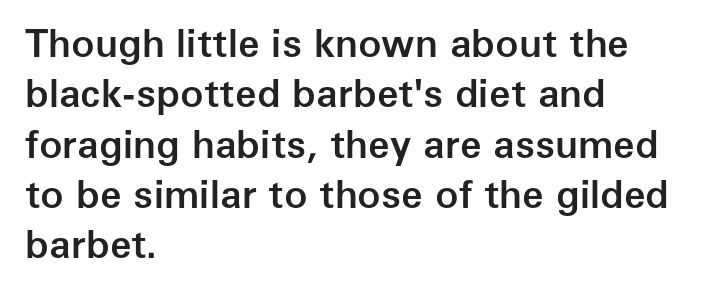
{"serif": "no", "italic": "no", "bold": "semi", "weight": "semibold", "width": "normal", "stroke_contrast": "low", "x_height": "medium", "monospaced": "no", "underline": "no", "align": "left", "line_spacing": "normal", "line_spacing_ratio": 1.29, "letter_spacing": "normal", "letter_spacing_em": 0.0, "glyph_px": 39}
